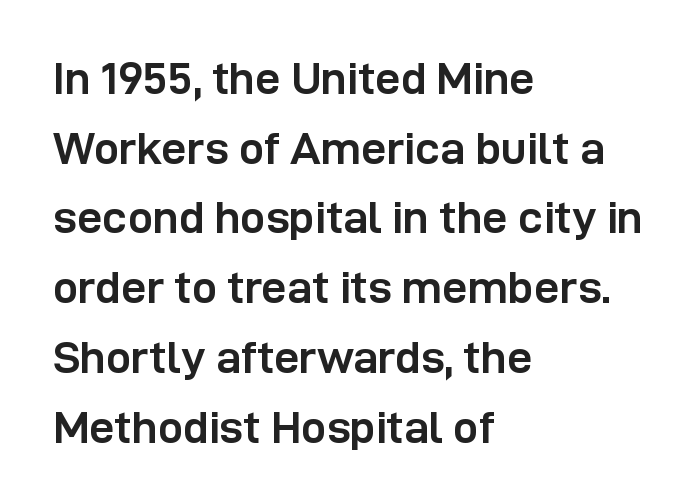
{"serif": "no", "italic": "no", "bold": "yes", "weight": "semibold", "width": "normal", "stroke_contrast": "low", "x_height": "medium", "monospaced": "no", "underline": "no", "align": "left", "line_spacing": "normal", "line_spacing_ratio": 1.55, "letter_spacing": "normal", "letter_spacing_em": 0.0, "glyph_px": 45}
